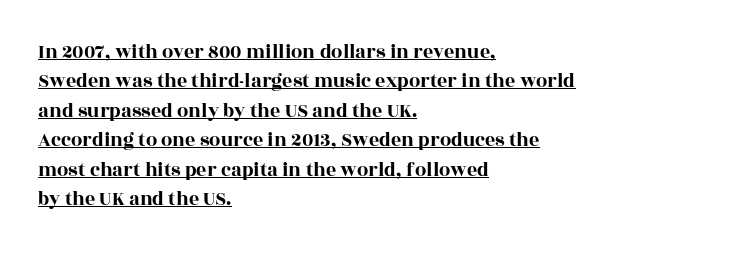
The letters sit at their default tracking, neither squeezed nor spread. Emphasis is given by a line drawn under the lettering. Where is the straight margin? On the left. Reading down the column, the eye jumps a familiar distance to each next line.
